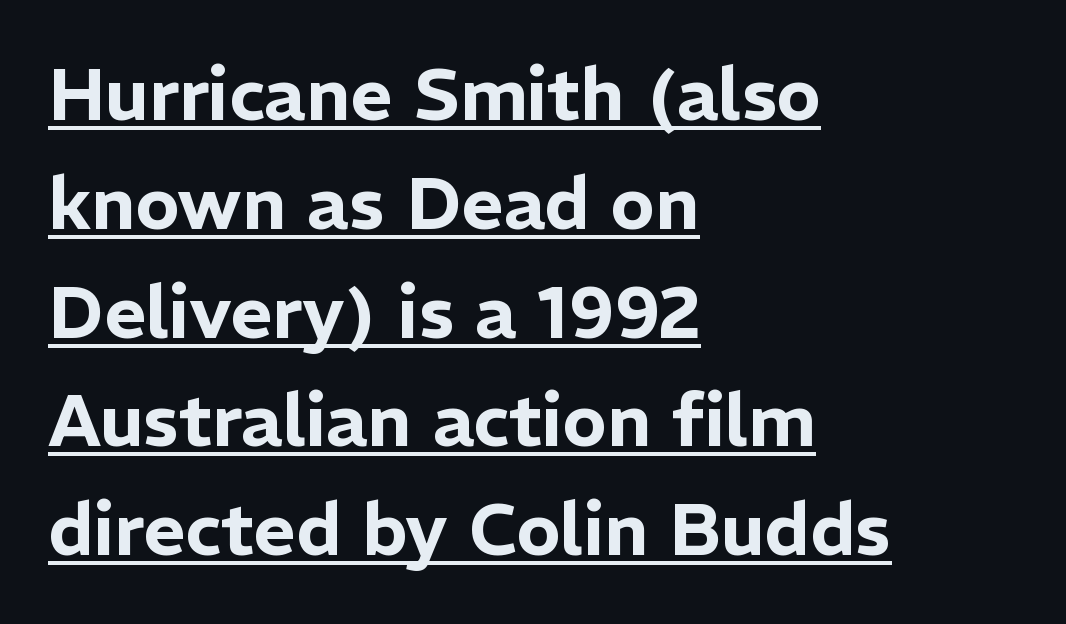
A sans-serif font was chosen for this passage. Nope, not italic — everything's standing straight. Teacher's note: observe the even left margin — that is flush-left alignment. The passage shown is underscored from start to finish. The tracking reads as untouched default to a designer's eye. Whoever set this chose a conventional vertical rhythm.
